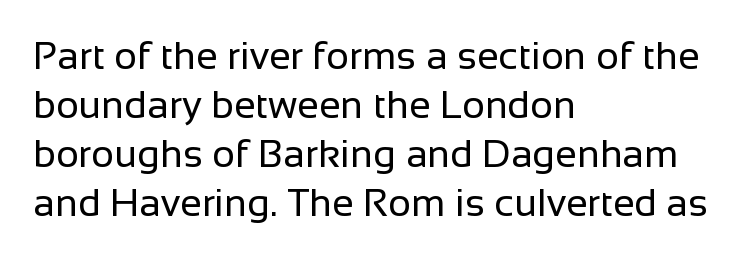
Q: Is the text bold? A: No.
Q: Is the text italic (slanted)? A: No, it is upright.
Q: Is the typeface a serif or a sans-serif typeface? A: Sans-serif.
Q: Is the text underlined? A: No.
Q: How is the paragraph aligned? A: Left-aligned.
Q: Is the spacing between letters normal or unusually wide? A: Normal.
Q: Is the spacing between lines tight, normal or loose? A: Normal.
Q: Width (condensed, normal, or wide)? A: Normal.
Q: Stroke contrast? A: Low.
Q: x-height? A: Medium.
Q: Monospaced? A: No.
